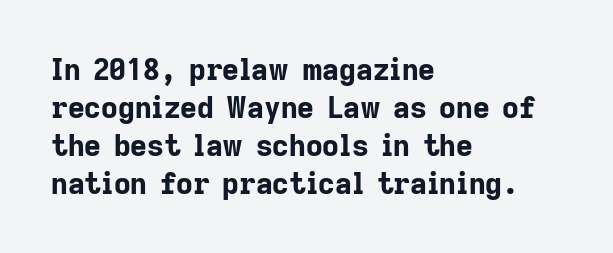
Q: Is the text bold? A: Yes.
Q: Is the text italic (slanted)? A: No, it is upright.
Q: Is the typeface a serif or a sans-serif typeface? A: Sans-serif.
Q: Is the text underlined? A: No.
Q: How is the paragraph aligned? A: Left-aligned.
Q: Is the spacing between letters normal or unusually wide? A: Normal.
Q: Is the spacing between lines tight, normal or loose? A: Normal.
Q: Width (condensed, normal, or wide)? A: Normal.
Q: Stroke contrast? A: Low.
Q: x-height? A: Medium.
Q: Monospaced? A: No.
